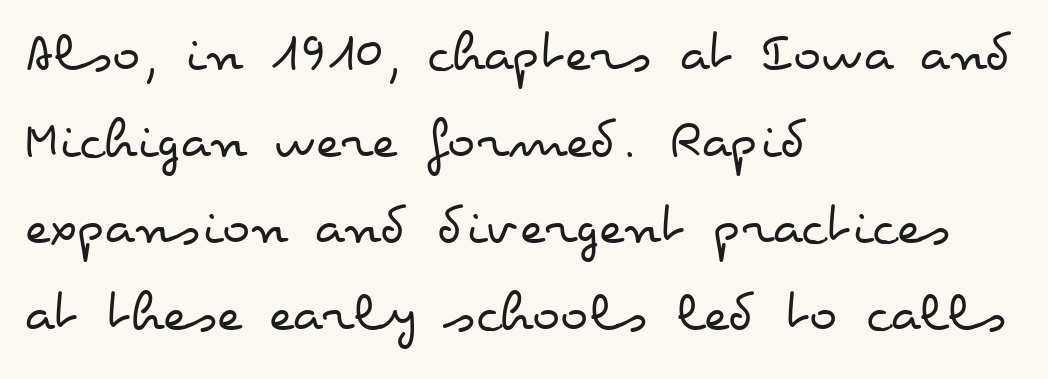
Q: Is the text bold? A: No.
Q: Is the text italic (slanted)? A: No, it is upright.
Q: Is the text underlined? A: No.
Q: How is the paragraph aligned? A: Left-aligned.
Q: Is the spacing between letters normal or unusually wide? A: Normal.
Q: Is the spacing between lines tight, normal or loose? A: Normal.
Q: Width (condensed, normal, or wide)? A: Wide.
Q: Stroke contrast? A: Low.
Q: x-height? A: Small.
Q: Monospaced? A: No.
